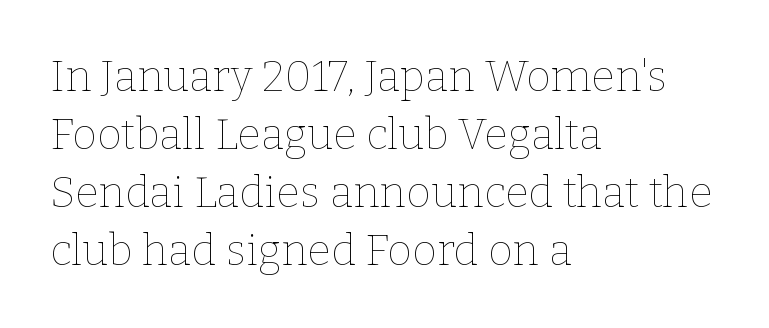
Ordinary non-slanted type is in use. Compared with a centered layout, this one pins lines to the left instead. The typesetting does not lean heavy: it is not bold. The passage shown is typed in a proportional face where columns would drift. What stands out about the letter spacing? Nothing — it is the standard amount. Whoever set this chose a conventional vertical rhythm.
